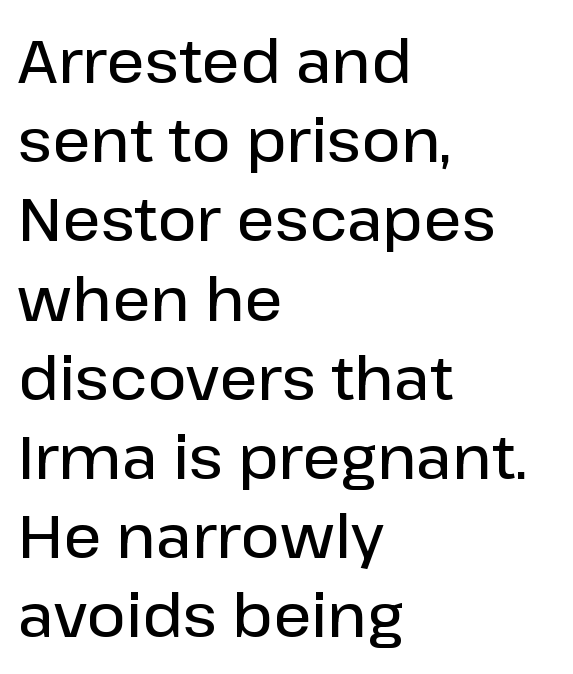
Each glyph is drawn with semibold strokes, heavier than normal yet not fully bold. The vertical gap from one line to the next is medium. The type is set solid horizontally, with unmodified tracking. Does the lettering tilt? It doesn't — this is upright. The lines in this sample share a left origin and differ only in where they stop.
